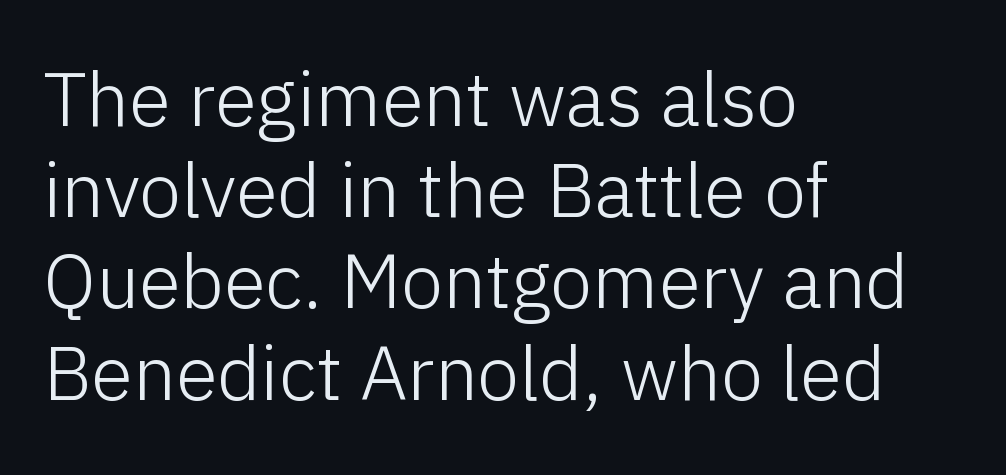
The image shows 76 px light sans-serif type, upright; set left-aligned, line spacing 1.2x, normal letter spacing, not underlined; low stroke contrast and a medium x-height.
